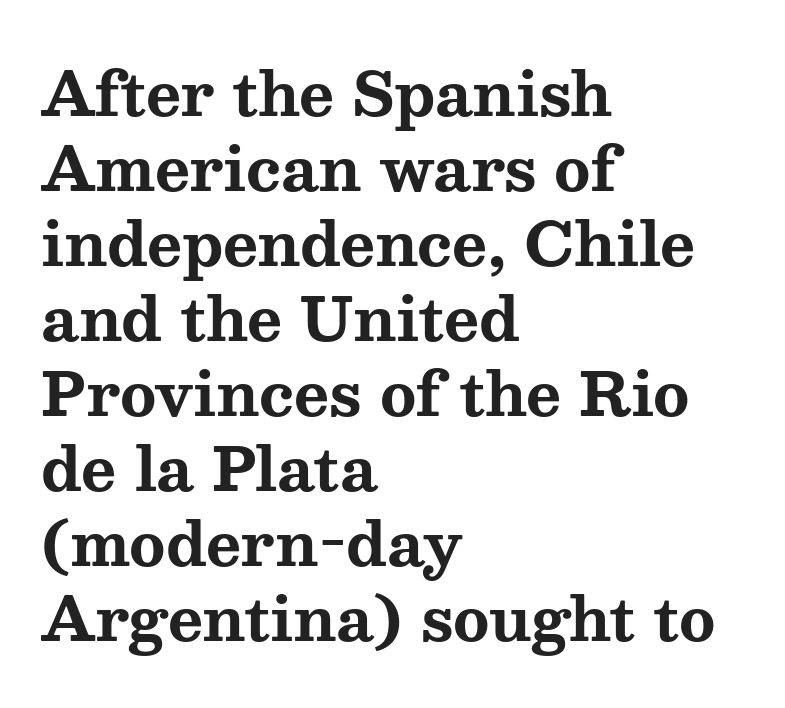
{"serif": "yes", "italic": "no", "bold": "yes", "weight": "bold", "width": "wide", "stroke_contrast": "medium", "x_height": "medium", "monospaced": "no", "underline": "no", "align": "left", "line_spacing": "normal", "line_spacing_ratio": 1.25, "letter_spacing": "normal", "letter_spacing_em": 0.0, "glyph_px": 60}
